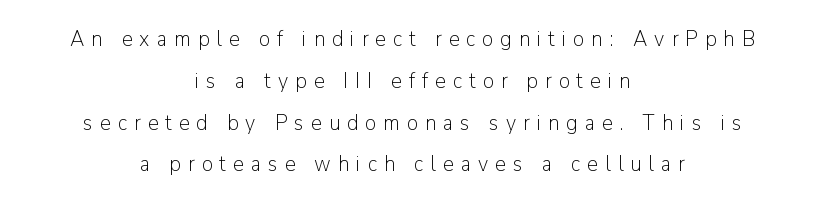
Q: Is the text bold? A: No.
Q: Is the text italic (slanted)? A: No, it is upright.
Q: Is the text underlined? A: No.
Q: How is the paragraph aligned? A: Centered.
Q: Is the spacing between letters normal or unusually wide? A: Unusually wide.
Q: Is the spacing between lines tight, normal or loose? A: Loose.
